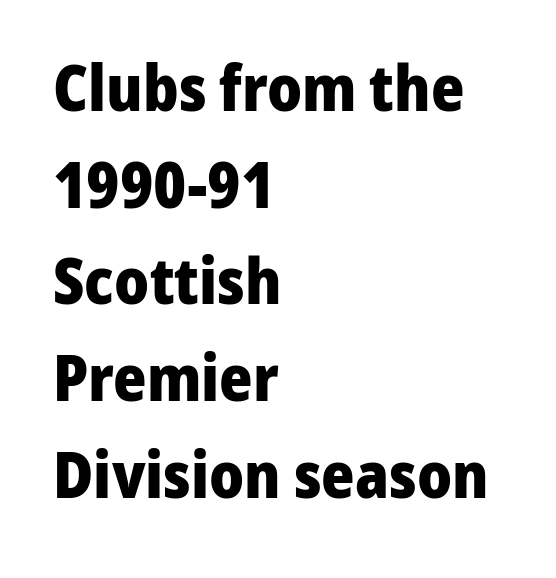
The image shows 64 px heavy sans-serif type, upright; set left-aligned, normal line spacing (1.51x), normal letter spacing, not underlined; low stroke contrast and a medium x-height.
